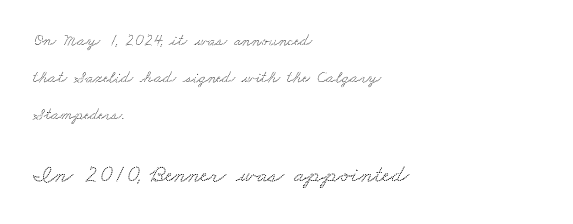
{"underline": "no", "align": "left", "line_spacing": "loose", "line_spacing_ratio": 2.18, "letter_spacing": "normal", "letter_spacing_em": 0.0, "larger_block": "second", "size_ratio": 1.47, "glyph_px": 25}
